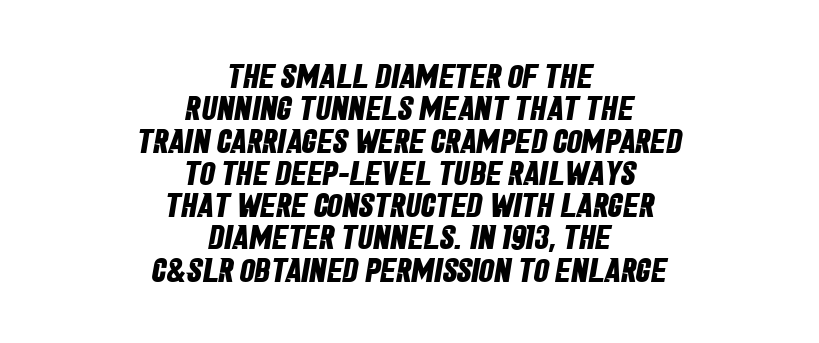
{"serif": "no", "bold": "yes", "weight": "bold", "width": "condensed", "stroke_contrast": "low", "x_height": "large", "monospaced": "no", "underline": "no", "align": "center", "line_spacing": "tight", "line_spacing_ratio": 0.95, "letter_spacing": "normal", "letter_spacing_em": 0.0, "glyph_px": 34}
